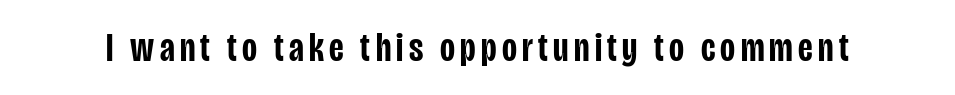
{"serif": "no", "italic": "no", "bold": "semi", "weight": "semibold", "width": "condensed", "stroke_contrast": "low", "x_height": "large", "monospaced": "no", "underline": "no", "glyph_px": 41}
